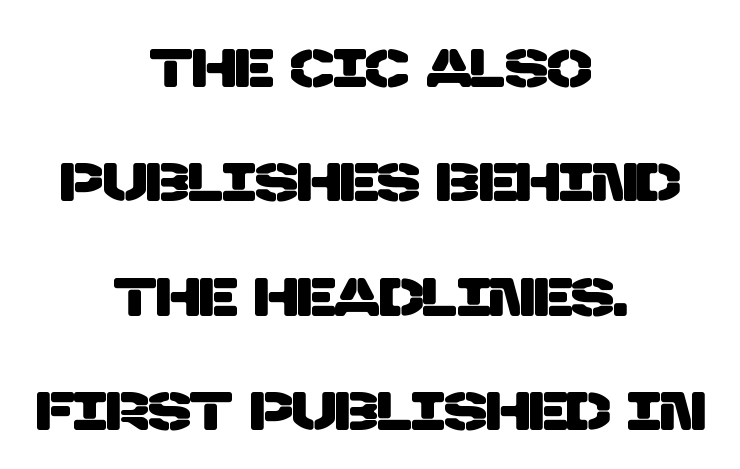
The lines in this sample share a center point and differ in where they start and stop. A clean baseline with only descenders dipping below it. The rendering keeps characters at their native spacing. Each letter keeps its own natural width here, so spacing adapts to shape.
